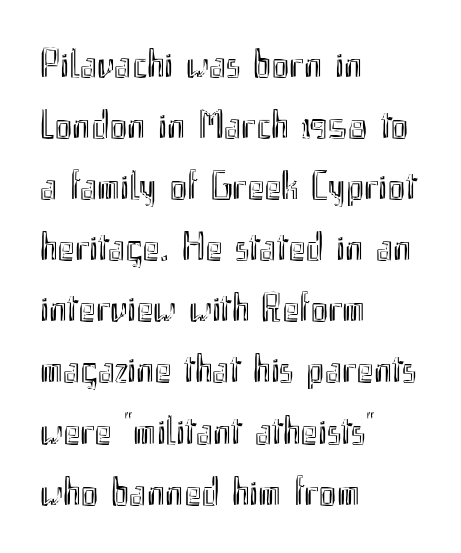
The image shows 41 px condensed type, upright; set left-aligned, normal line spacing (1.49x), normal letter spacing, not underlined; a small x-height.
